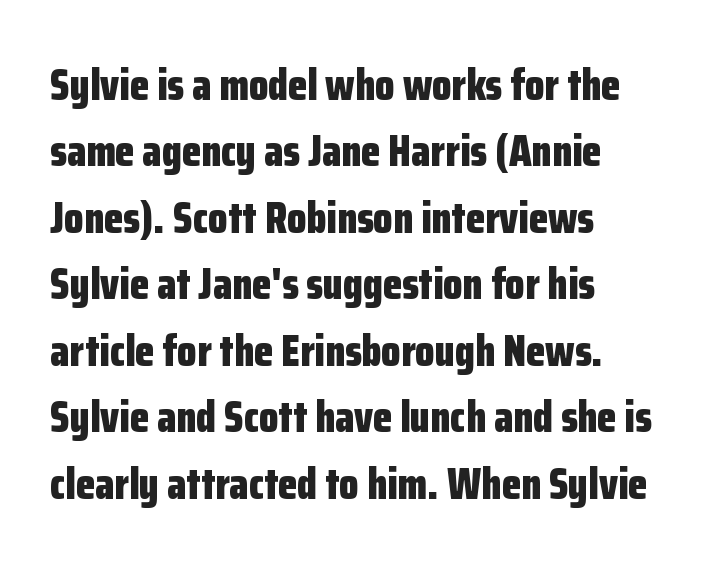
{"serif": "no", "italic": "no", "bold": "yes", "weight": "bold", "width": "condensed", "stroke_contrast": "low", "x_height": "medium", "monospaced": "no", "underline": "no", "align": "left", "line_spacing": "normal", "line_spacing_ratio": 1.51, "letter_spacing": "normal", "letter_spacing_em": 0.0, "glyph_px": 44}
